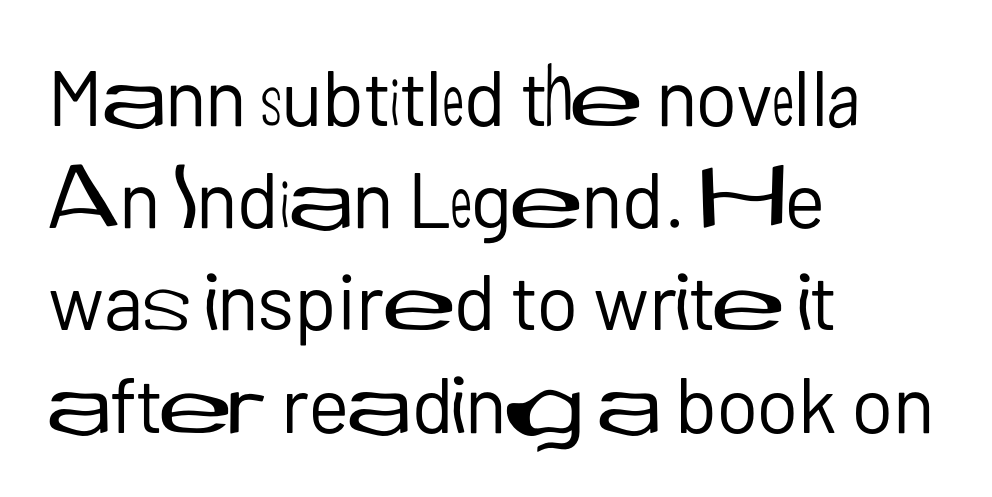
{"serif": "no", "italic": "no", "bold": "no", "weight": "regular", "width": "normal", "stroke_contrast": "low", "x_height": "medium", "monospaced": "no", "underline": "no", "align": "left", "line_spacing": "normal", "line_spacing_ratio": 1.31, "letter_spacing": "normal", "letter_spacing_em": 0.0, "glyph_px": 78}
